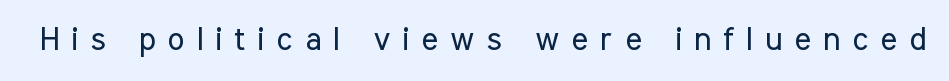
This rendering features lettering with no underline. The glyphs in this specimen are sans serif. No letter is thick-stroked: the sample isn't bold. The typography opts for an upright posture over an oblique one. These lines have a slow, spaced-out rhythm from letter to letter. Spacing verdict: proportional, widths tailored to each character.
